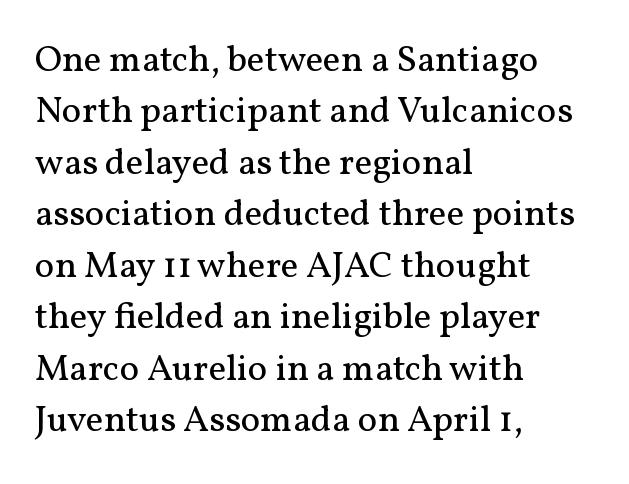
The image shows 37 px regular-weight serif type, upright; set left-aligned, normal line spacing (1.39x), normal letter spacing, not underlined; medium stroke contrast and a medium x-height.
